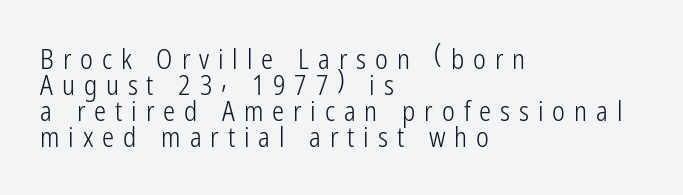
{"italic": "no", "bold": "no", "underline": "no", "align": "left", "line_spacing": "tight", "line_spacing_ratio": 0.96, "letter_spacing": "wide", "letter_spacing_em": 0.33, "glyph_px": 27}
